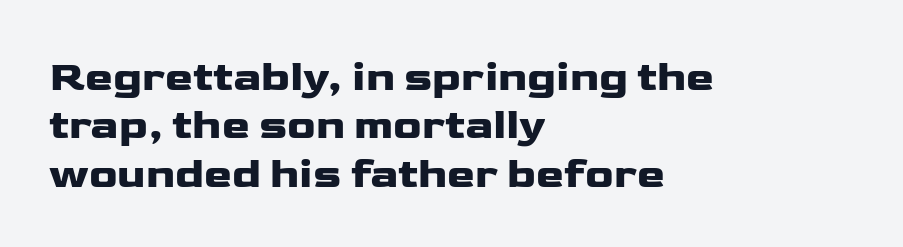
This sample uses a sans-serif face. Note the varied advance widths — an 'i' is clearly narrower than an 'm'. Students, observe: this is what under-led, compact text looks like. Descender tails drop into unmarked territory.
